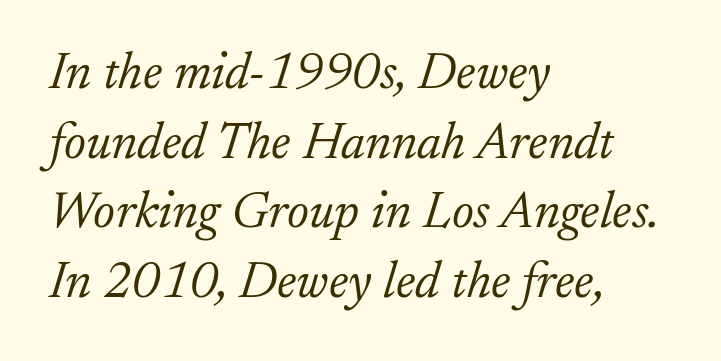
{"serif": "yes", "italic": "yes", "lean": "right", "slant_degrees": 17, "bold": "no", "weight": "light", "width": "normal", "stroke_contrast": "low", "x_height": "small", "monospaced": "no", "underline": "no", "align": "left", "line_spacing": "normal", "line_spacing_ratio": 1.34, "letter_spacing": "normal", "letter_spacing_em": 0.0, "glyph_px": 52}
